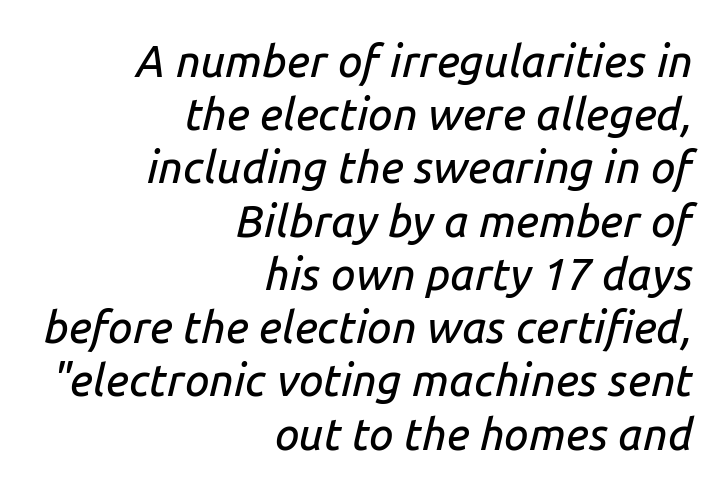
The image shows 44 px text type, italic (leaning right); set right-aligned, line spacing 1.21x, normal letter spacing, not underlined; low stroke contrast and a medium x-height.
